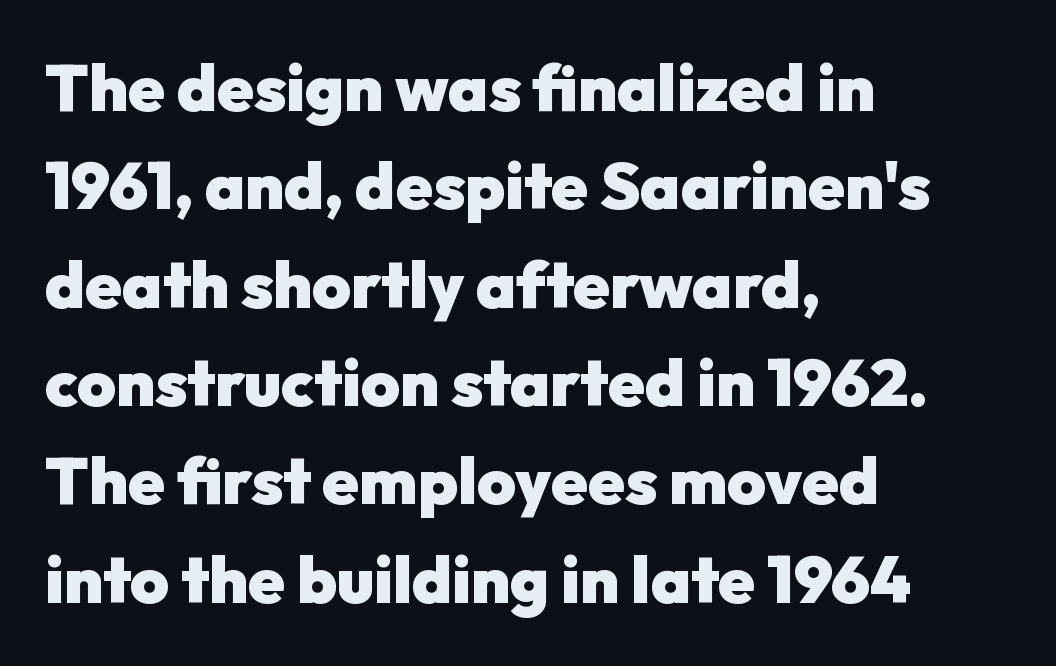
Default kerning and tracking; the words read as compact shapes. The line-height multiplier appears to be the usual default. Check the space under the baseline: it is left empty. Regarding serifs, this sample does without them.
